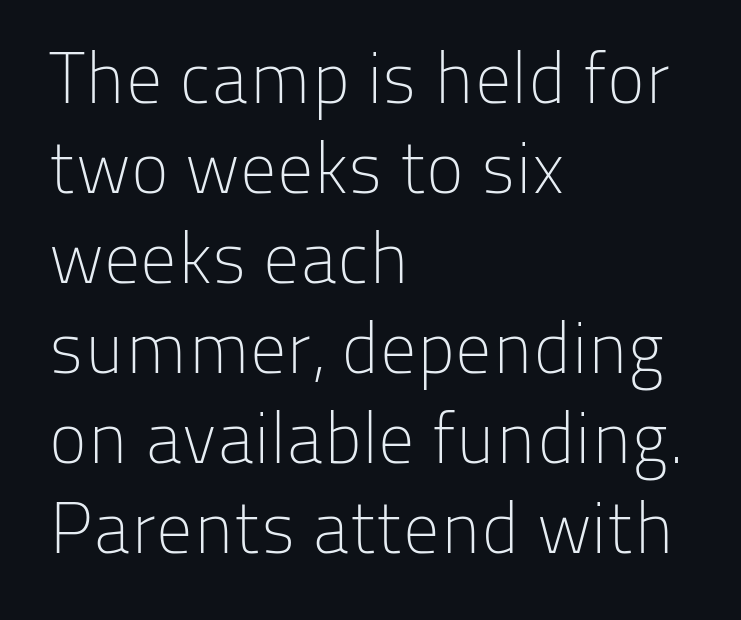
The image shows 72 px light sans-serif type, upright; set left-aligned, normal line spacing (1.25x), normal letter spacing, not underlined; low stroke contrast and a medium x-height.
